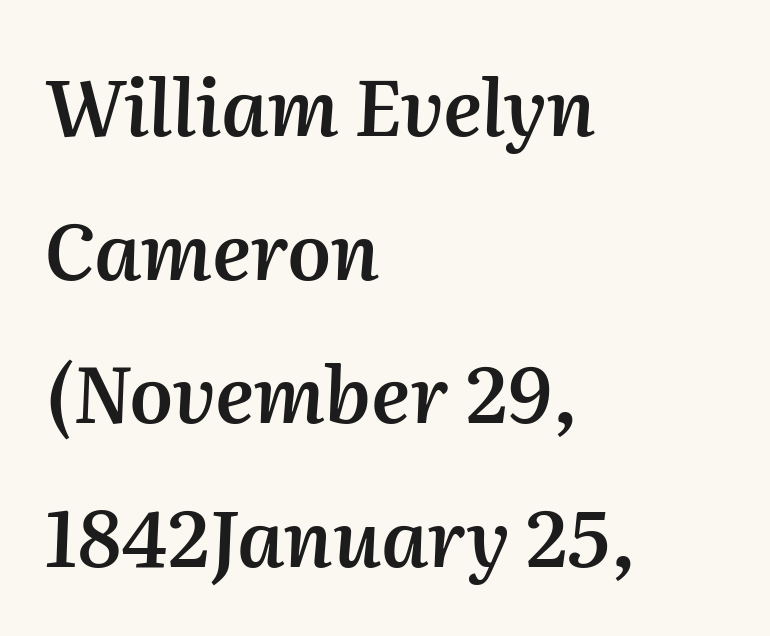
Q: Is the text bold? A: Semi-bold.
Q: Is the text italic (slanted)? A: Yes, it leans right by about 2 degrees.
Q: Is the text underlined? A: No.
Q: How is the paragraph aligned? A: Left-aligned.
Q: Is the spacing between letters normal or unusually wide? A: Normal.
Q: Width (condensed, normal, or wide)? A: Normal.
Q: Stroke contrast? A: Medium.
Q: x-height? A: Medium.
Q: Monospaced? A: No.
